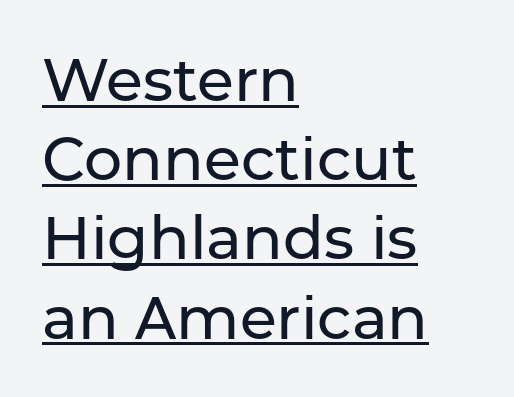
The image shows 60 px sans-serif type, upright; set left-aligned, normal line spacing (1.32x), normal letter spacing, underlined; low stroke contrast and a medium x-height.
